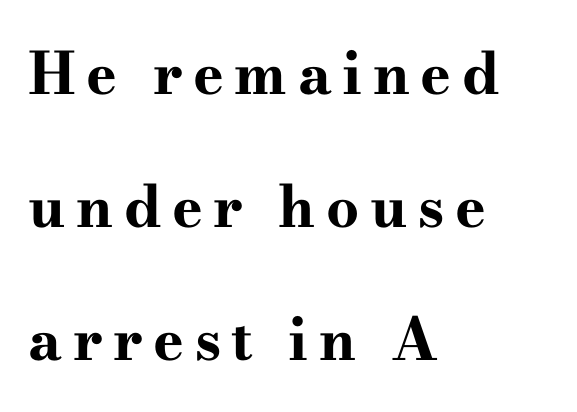
Q: Is the text bold? A: Yes.
Q: Is the text italic (slanted)? A: No, it is upright.
Q: Is the typeface a serif or a sans-serif typeface? A: Serif.
Q: Is the text underlined? A: No.
Q: How is the paragraph aligned? A: Left-aligned.
Q: Is the spacing between lines tight, normal or loose? A: Loose.
Q: Width (condensed, normal, or wide)? A: Wide.
Q: Stroke contrast? A: High.
Q: x-height? A: Small.
Q: Monospaced? A: No.
